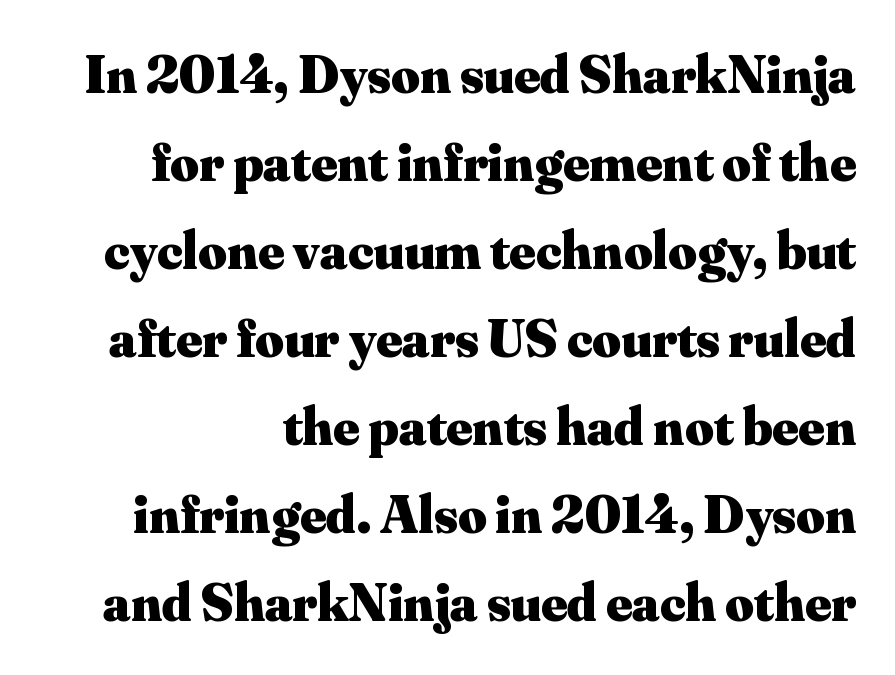
The image shows 55 px heavy serif type, upright; set normal line spacing (1.6x), normal letter spacing, not underlined; medium stroke contrast and a small x-height.
